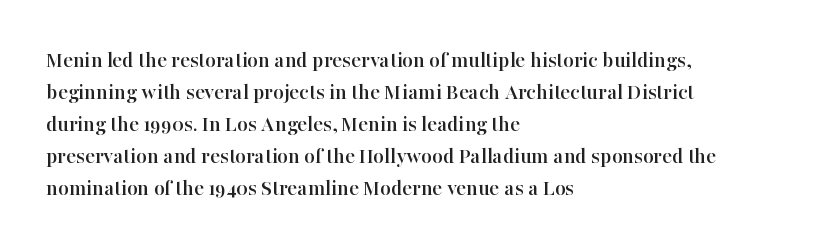
These lines are set flush left with a ragged right edge. Nope, not italic — everything's standing straight. Observe the ordinary spacing: letters are neighbours, not strangers. Vertically, the passage feels balanced, rows spaced as you'd expect. Has an underline been added? It has not.
